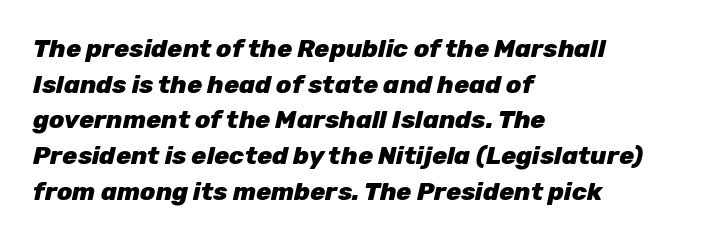
Each row of text sits above clean, open space. The rendering anchors every line to the left-hand side. It's the slanting kind of type. Set as a true bold cut, around the 700 mark. In terms of letterspacing, this is plain default setting.
